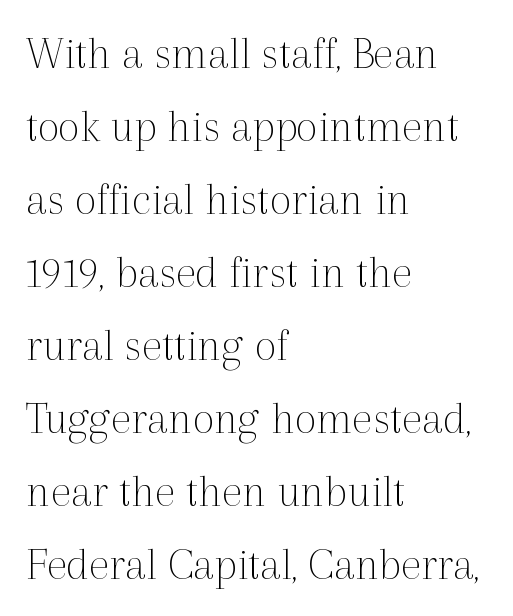
The image shows 48 px thin serif type, upright; set left-aligned, normal line spacing (1.52x), normal letter spacing, not underlined; a medium x-height.
